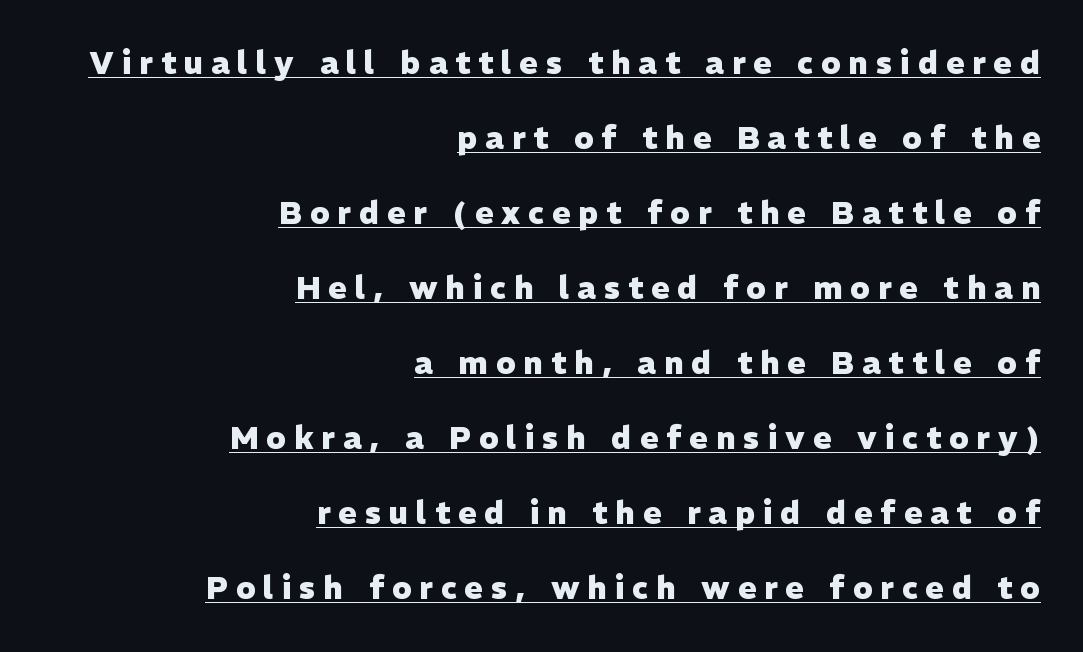
{"serif": "no", "italic": "no", "bold": "yes", "weight": "heavy", "width": "normal", "stroke_contrast": "low", "x_height": "medium", "monospaced": "no", "underline": "yes", "align": "right", "line_spacing": "loose", "line_spacing_ratio": 2.42, "letter_spacing": "wide", "letter_spacing_em": 0.26, "glyph_px": 31}
